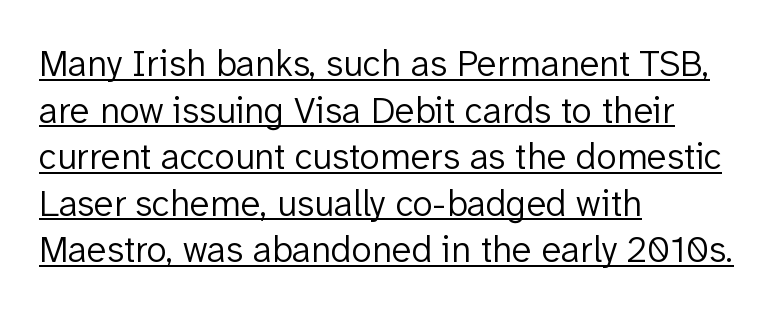
Words appear dense and cohesive because spacing is normal. Heft: none added — not bold. Spacing verdict: proportional, widths tailored to each character. Compared with undecorated copy, this sample adds a rule below the words.
